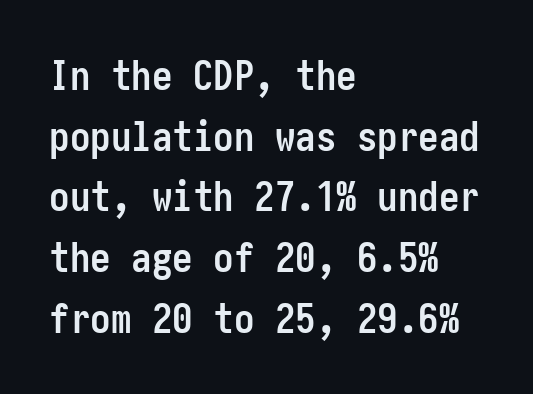
The space beneath each line is pristine and unruled. The type sits square on the baseline with zero lean. Line spacing here is normal. This sample uses plain, unmodified letter spacing. The paragraph has a hard left edge and a soft right edge. This is heavy type, rendered in bold.
